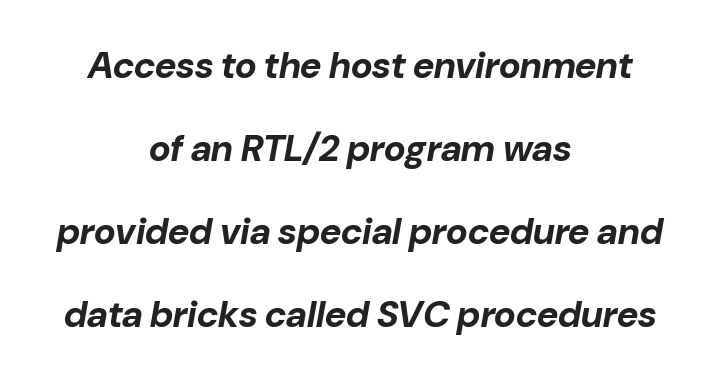
{"italic": "yes", "lean": "right", "slant_degrees": 10, "bold": "yes", "weight": "bold", "width": "normal", "stroke_contrast": "low", "x_height": "medium", "monospaced": "no", "underline": "no", "align": "center", "line_spacing": "loose", "line_spacing_ratio": 2.24, "letter_spacing": "normal", "letter_spacing_em": 0.0, "glyph_px": 37}
